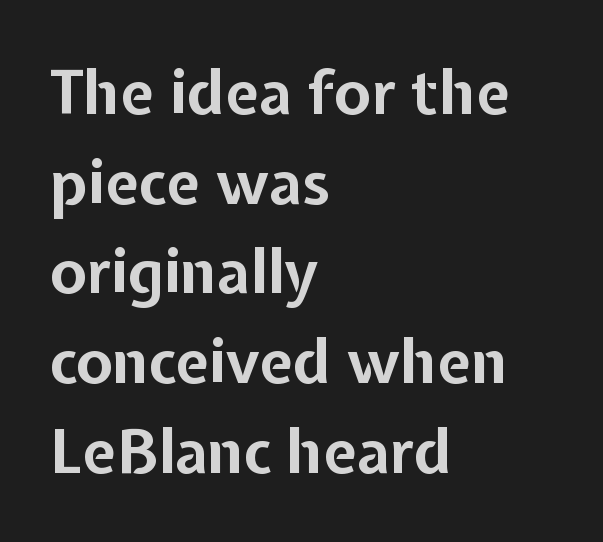
Q: Is the text bold? A: Yes.
Q: Is the text italic (slanted)? A: No, it is upright.
Q: Is the typeface a serif or a sans-serif typeface? A: Sans-serif.
Q: Is the text underlined? A: No.
Q: How is the paragraph aligned? A: Left-aligned.
Q: Is the spacing between letters normal or unusually wide? A: Normal.
Q: Is the spacing between lines tight, normal or loose? A: Normal.
Q: Width (condensed, normal, or wide)? A: Normal.
Q: Stroke contrast? A: Low.
Q: x-height? A: Medium.
Q: Monospaced? A: No.
